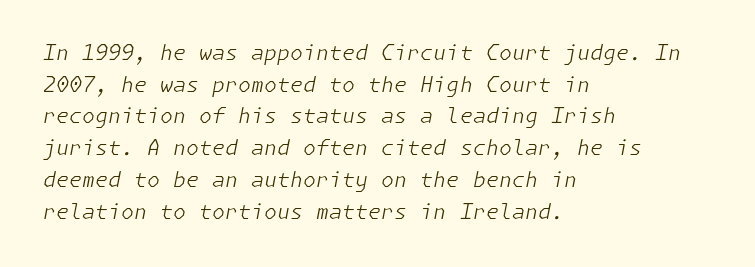
The image shows 21 px text type, italic (leaning right); set left-aligned, normal line spacing (1.51x), normal letter spacing, not underlined.
